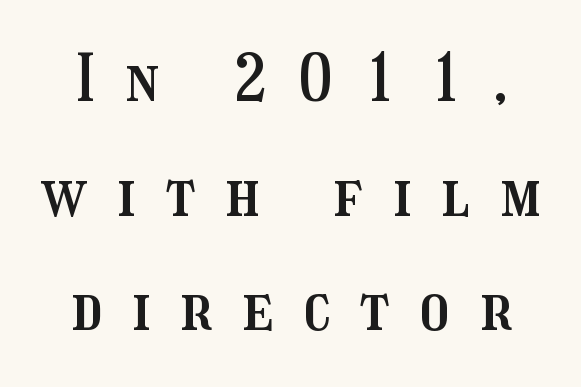
{"italic": "no", "width": "condensed", "stroke_contrast": "medium", "x_height": "medium", "monospaced": "no", "underline": "no", "line_spacing_ratio": 1.79, "letter_spacing": "wide", "letter_spacing_em": 0.48, "glyph_px": 64}
